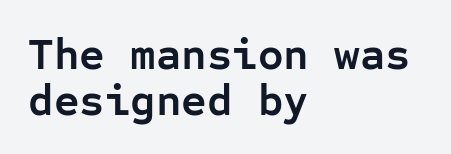
Q: Is the text bold? A: Yes.
Q: Is the text italic (slanted)? A: No, it is upright.
Q: Is the typeface a serif or a sans-serif typeface? A: Sans-serif.
Q: Is the text underlined? A: No.
Q: How is the paragraph aligned? A: Left-aligned.
Q: Is the spacing between letters normal or unusually wide? A: Normal.
Q: Is the spacing between lines tight, normal or loose? A: Tight.
Q: Width (condensed, normal, or wide)? A: Normal.
Q: Stroke contrast? A: Low.
Q: x-height? A: Medium.
Q: Monospaced? A: Yes.
